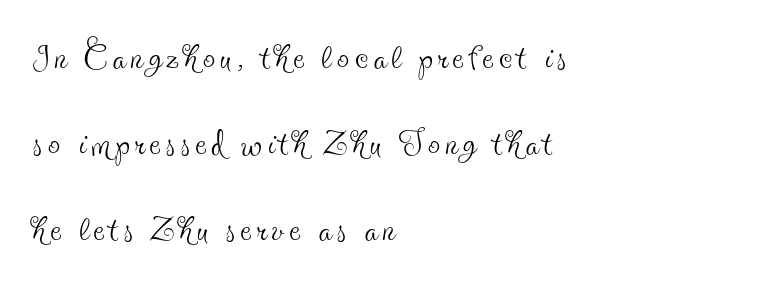
{"serif": "yes", "bold": "no", "weight": "thin", "width": "condensed", "x_height": "small", "monospaced": "no", "underline": "no", "align": "left", "line_spacing_ratio": 1.79, "glyph_px": 48}
